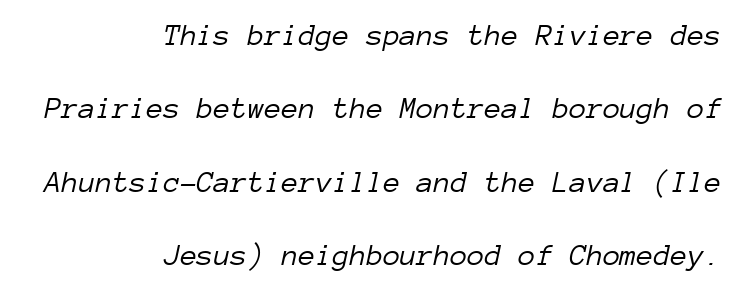
{"italic": "yes", "lean": "right", "slant_degrees": 12, "bold": "no", "weight": "light", "width": "normal", "stroke_contrast": "low", "x_height": "medium", "monospaced": "yes", "underline": "no", "align": "right", "line_spacing": "loose", "line_spacing_ratio": 2.37, "letter_spacing": "normal", "letter_spacing_em": 0.0, "glyph_px": 31}
